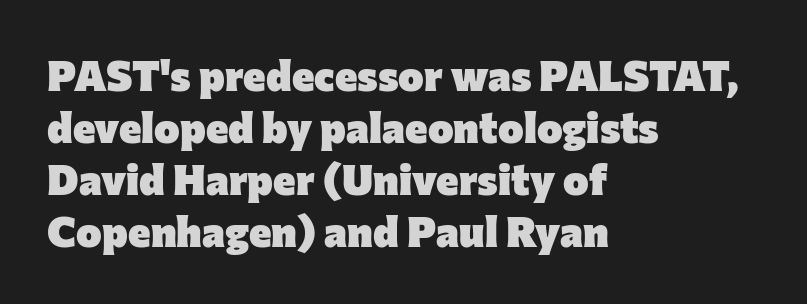
The image shows 43 px heavy sans-serif type, upright; set left-aligned, line spacing 1.21x, normal letter spacing, not underlined; low stroke contrast and a medium x-height.
